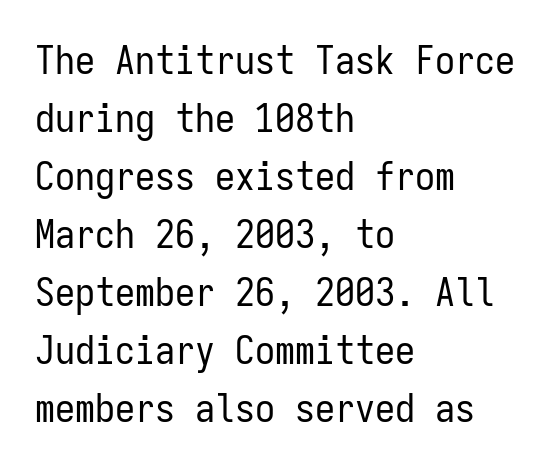
Q: Is the text bold? A: No.
Q: Is the text italic (slanted)? A: No, it is upright.
Q: Is the typeface a serif or a sans-serif typeface? A: Sans-serif.
Q: Is the text underlined? A: No.
Q: How is the paragraph aligned? A: Left-aligned.
Q: Is the spacing between letters normal or unusually wide? A: Normal.
Q: Is the spacing between lines tight, normal or loose? A: Normal.
Q: Width (condensed, normal, or wide)? A: Condensed.
Q: Stroke contrast? A: Low.
Q: x-height? A: Medium.
Q: Monospaced? A: Yes.
